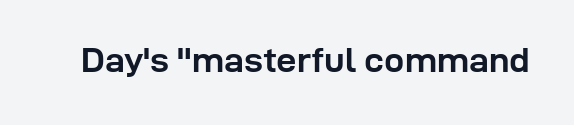
Q: Is the text bold? A: Yes.
Q: Is the text italic (slanted)? A: No, it is upright.
Q: Is the typeface a serif or a sans-serif typeface? A: Sans-serif.
Q: Is the text underlined? A: No.
Q: Is the spacing between letters normal or unusually wide? A: Normal.
Q: Width (condensed, normal, or wide)? A: Normal.
Q: Stroke contrast? A: Low.
Q: x-height? A: Medium.
Q: Monospaced? A: No.
